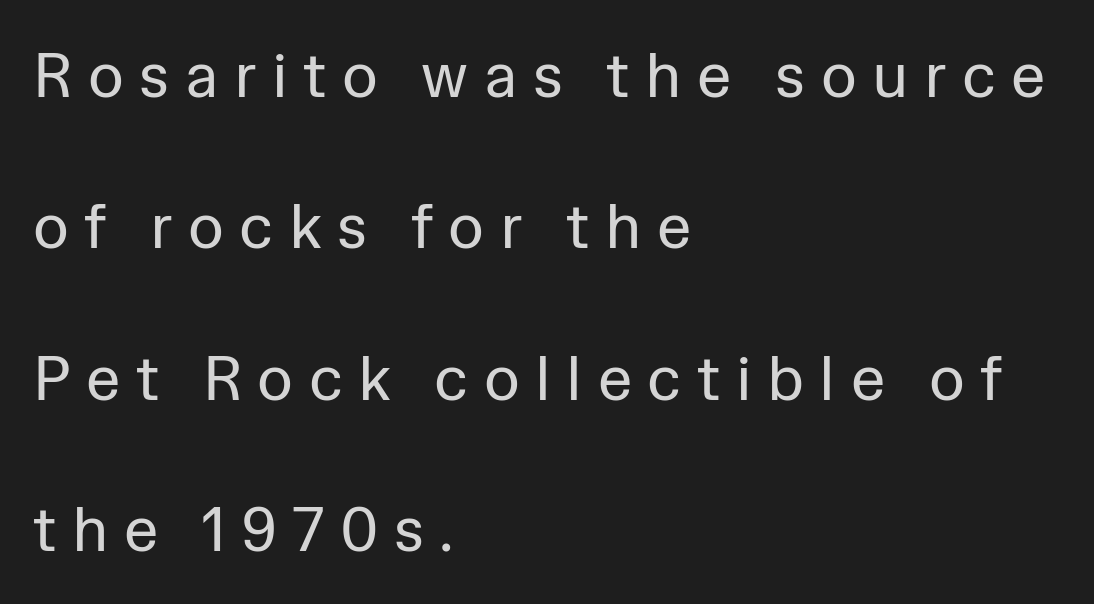
Q: Is the text bold? A: No.
Q: Is the text italic (slanted)? A: No, it is upright.
Q: Is the typeface a serif or a sans-serif typeface? A: Sans-serif.
Q: Is the text underlined? A: No.
Q: How is the paragraph aligned? A: Left-aligned.
Q: Is the spacing between letters normal or unusually wide? A: Unusually wide.
Q: Is the spacing between lines tight, normal or loose? A: Loose.
Q: Width (condensed, normal, or wide)? A: Normal.
Q: Stroke contrast? A: Low.
Q: x-height? A: Medium.
Q: Monospaced? A: No.
